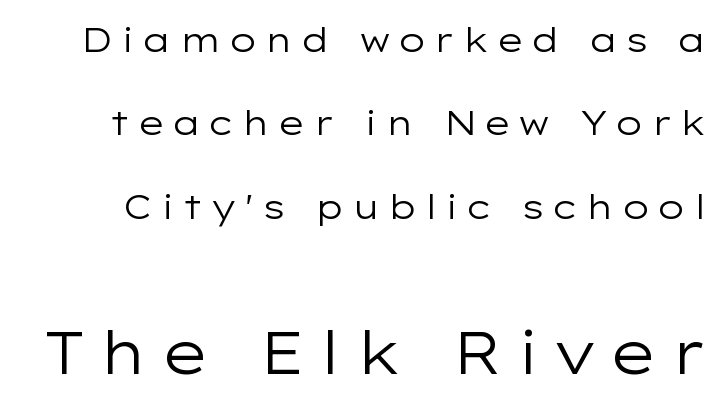
The image shows 59 px regular-weight, wide sans-serif type, upright; set loose line spacing (2.45x), unusually wide letter spacing (+0.2 em), not underlined; the second (bottom) block is 1.74x larger; low stroke contrast and a medium x-height.
